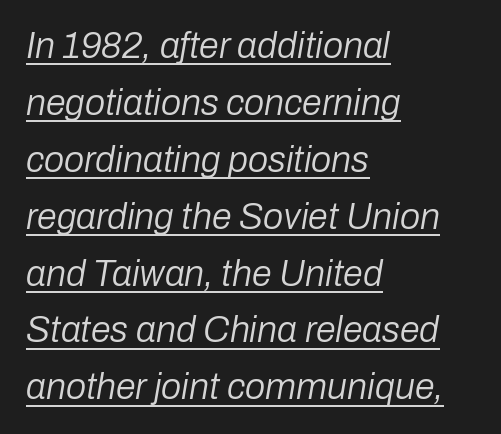
The image shows 36 px regular-weight type, italic (leaning right); set left-aligned, normal line spacing (1.58x), normal letter spacing, underlined; low stroke contrast and a medium x-height.
